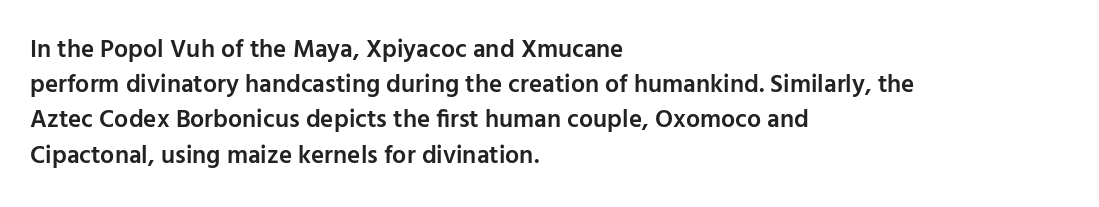
Q: Is the text bold? A: Semi-bold.
Q: Is the text italic (slanted)? A: No, it is upright.
Q: Is the text underlined? A: No.
Q: How is the paragraph aligned? A: Left-aligned.
Q: Is the spacing between letters normal or unusually wide? A: Normal.
Q: Is the spacing between lines tight, normal or loose? A: Normal.
